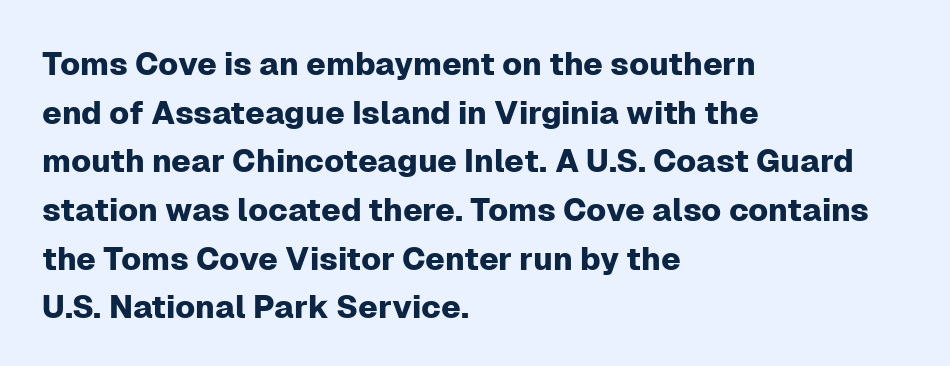
Caption: multi-line text, flush left, ragged right. The gaps between neighbouring characters are ordinary and unremarkable. Unmarked baselines from the first word to the last. The font family rendered here belongs to the sans-serif group.
